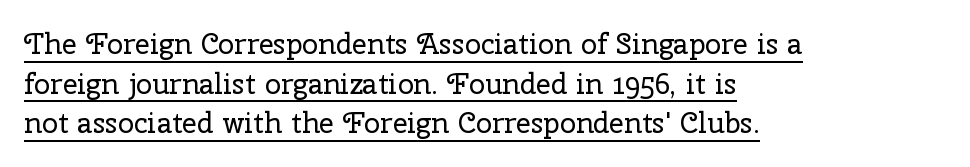
The space between consecutive lines is moderate. The face used here is proportionally spaced, like ordinary book or web type. The typesetting does not lean heavy: it is not bold. Alignment: flush left. The type sits square on the baseline with zero lean.
